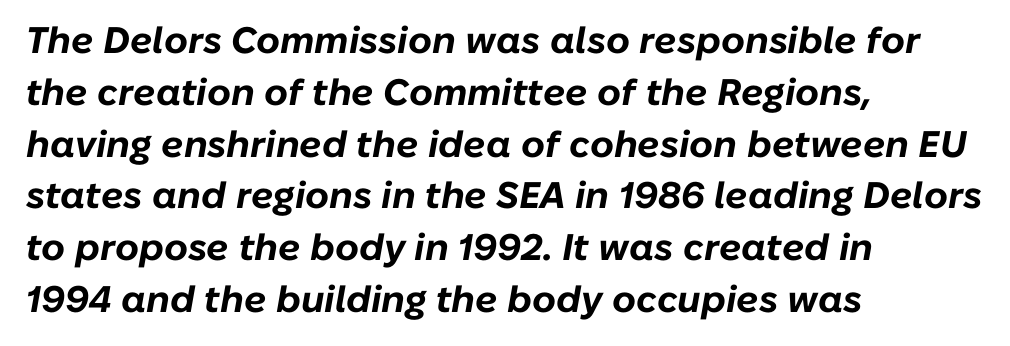
The image shows 37 px bold type, italic (leaning right); set left-aligned, normal line spacing (1.4x), normal letter spacing, not underlined; low stroke contrast and a medium x-height.
